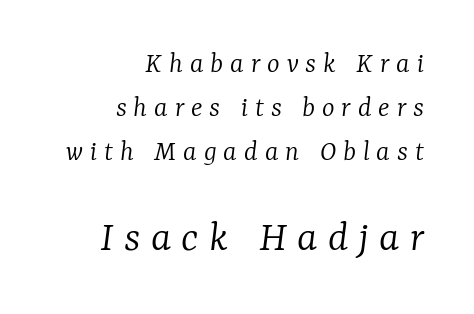
Q: Is the text bold? A: No.
Q: Is the text italic (slanted)? A: Yes, it leans right by about 7 degrees.
Q: Is the typeface a serif or a sans-serif typeface? A: Serif.
Q: Is the text underlined? A: No.
Q: How is the paragraph aligned? A: Right-aligned.
Q: Is the spacing between letters normal or unusually wide? A: Unusually wide.
Q: Is the spacing between lines tight, normal or loose? A: Normal.
Q: Which block of text is set in a larger size, the first (top) or the second (bottom)? A: The second (bottom) one.
Q: Width (condensed, normal, or wide)? A: Normal.
Q: Stroke contrast? A: Low.
Q: x-height? A: Medium.
Q: Monospaced? A: No.
